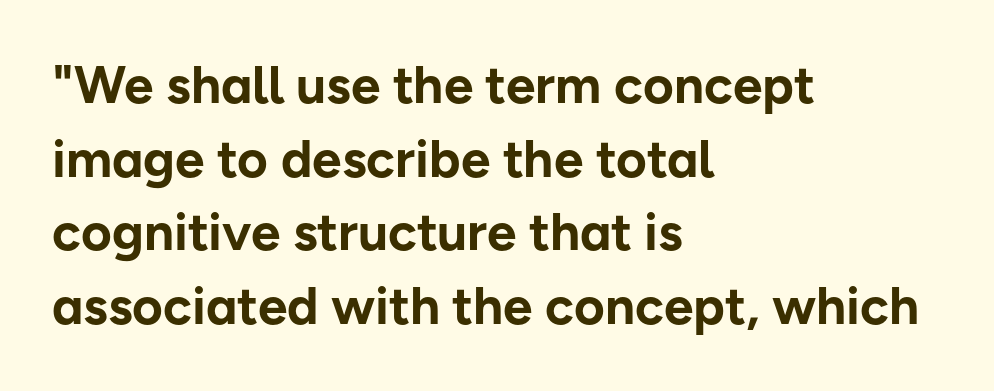
{"serif": "no", "italic": "no", "bold": "yes", "weight": "bold", "width": "normal", "stroke_contrast": "low", "x_height": "medium", "monospaced": "no", "underline": "no", "align": "left", "line_spacing": "normal", "line_spacing_ratio": 1.39, "letter_spacing": "normal", "letter_spacing_em": 0.0, "glyph_px": 53}
